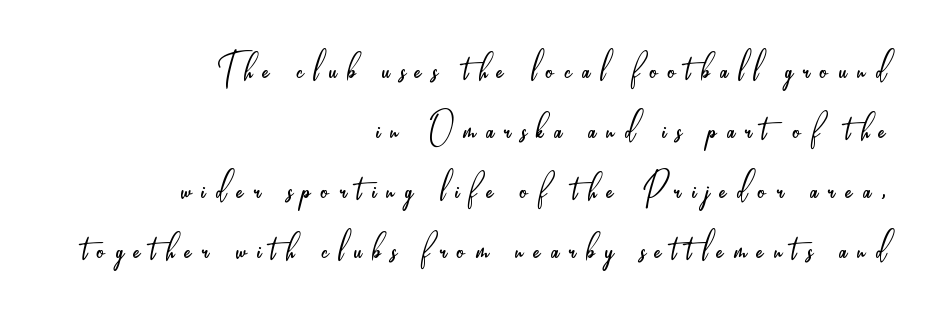
{"serif": "no", "bold": "no", "weight": "light", "width": "condensed", "stroke_contrast": "low", "x_height": "small", "monospaced": "no", "underline": "no", "align": "right", "line_spacing": "normal", "line_spacing_ratio": 1.28, "letter_spacing": "wide", "letter_spacing_em": 0.22, "glyph_px": 47}
